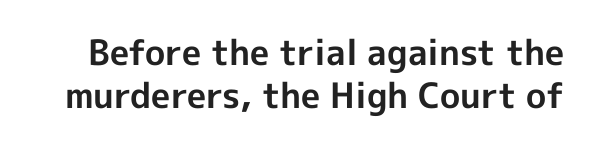
{"serif": "no", "italic": "no", "bold": "yes", "weight": "bold", "width": "normal", "x_height": "medium", "monospaced": "no", "underline": "no", "line_spacing_ratio": 1.22, "letter_spacing": "normal", "letter_spacing_em": 0.0, "glyph_px": 35}
